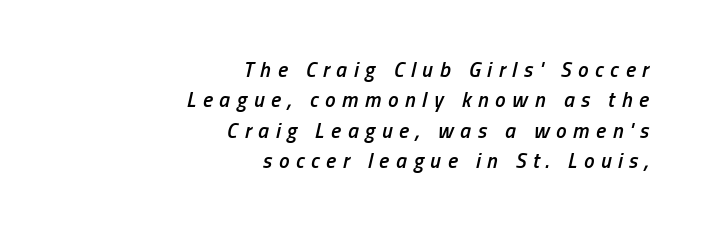
Summary of weight: moderately heavy, a semibold. The lines are quadded right. The space beneath each line is pristine and unruled. This sample uses an oblique cut, with every glyph tilted off the vertical. Line spacing here is normal.
